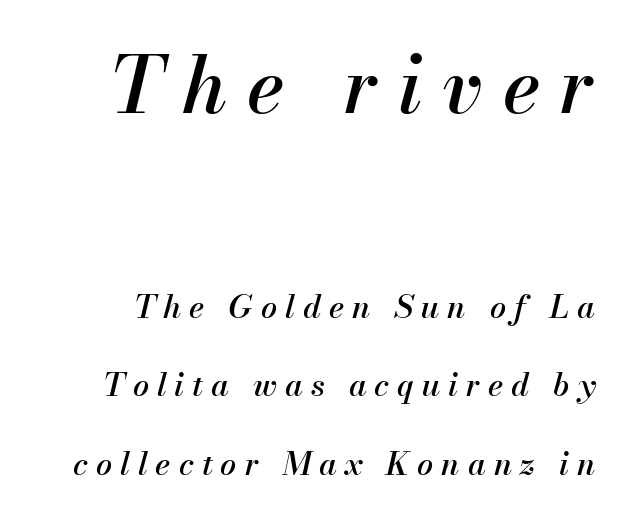
The image shows 79 px text type, italic (leaning right); set loose line spacing (2.46x), unusually wide letter spacing (+0.25 em), not underlined; the first (top) block is 2.47x larger; medium stroke contrast and a small x-height.
